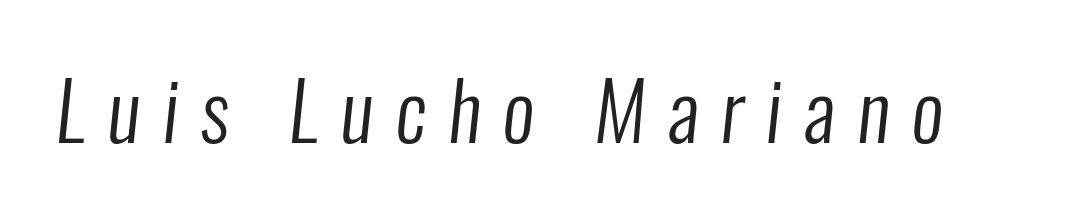
Q: Is the text bold? A: No.
Q: Is the typeface a serif or a sans-serif typeface? A: Sans-serif.
Q: Is the text underlined? A: No.
Q: Is the spacing between letters normal or unusually wide? A: Unusually wide.
Q: Width (condensed, normal, or wide)? A: Condensed.
Q: Stroke contrast? A: Low.
Q: x-height? A: Medium.
Q: Monospaced? A: No.
